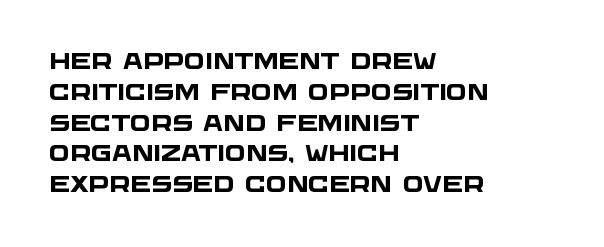
{"bold": "yes", "underline": "no", "align": "left", "line_spacing": "normal", "line_spacing_ratio": 1.4, "letter_spacing": "normal", "letter_spacing_em": 0.0, "glyph_px": 22}
